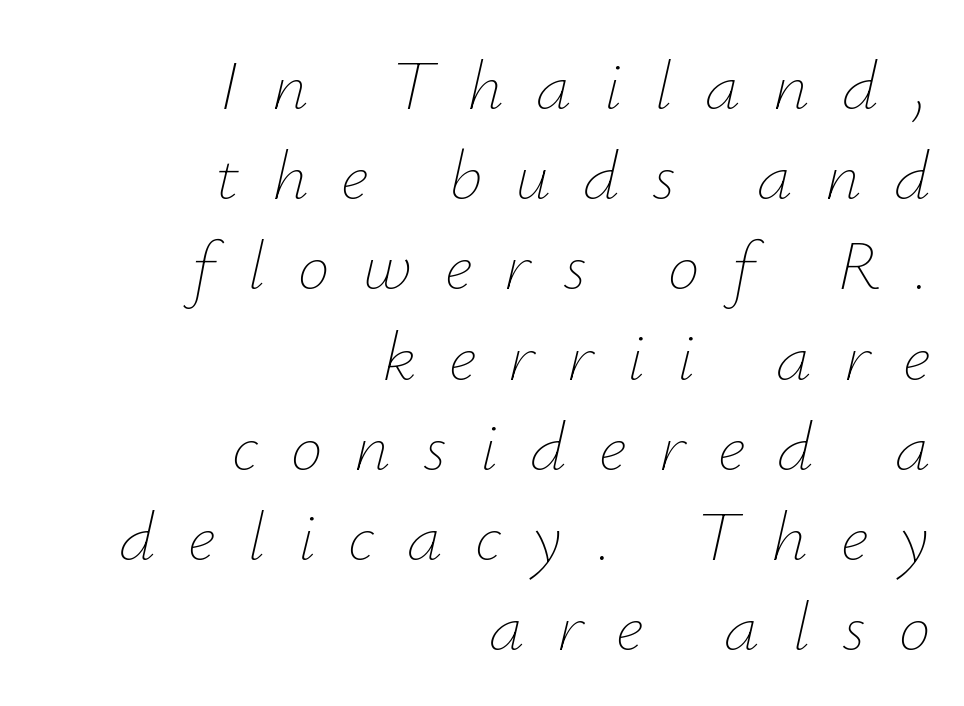
The image shows 71 px thin type, italic (leaning right); set right-aligned, normal line spacing (1.27x), unusually wide letter spacing (+0.46 em), not underlined; low stroke contrast and a small x-height.
